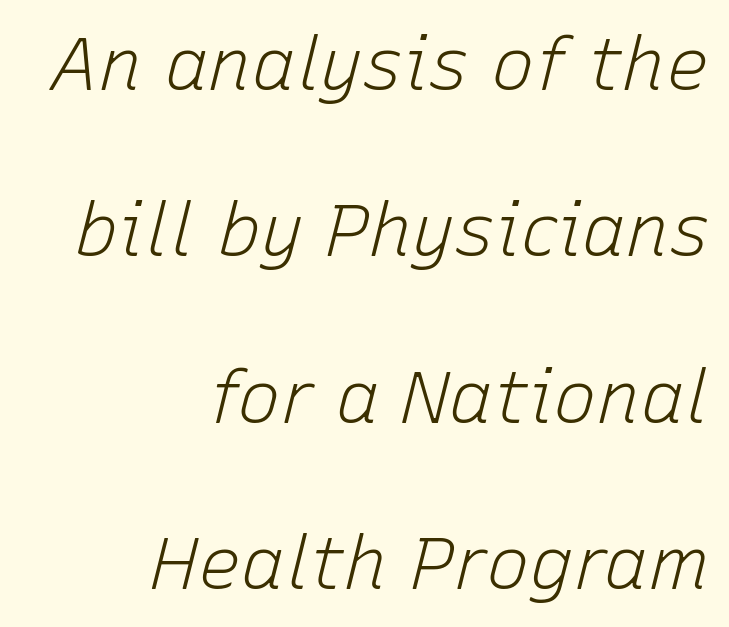
Italic? Definitely — the glyphs are oblique. Is the type heavy? It reads as light-to-regular instead. No word sits above an underline. One glance says open: line gaps are wider than usual. This sample has the flowing, uneven cadence of proportional lettering.
